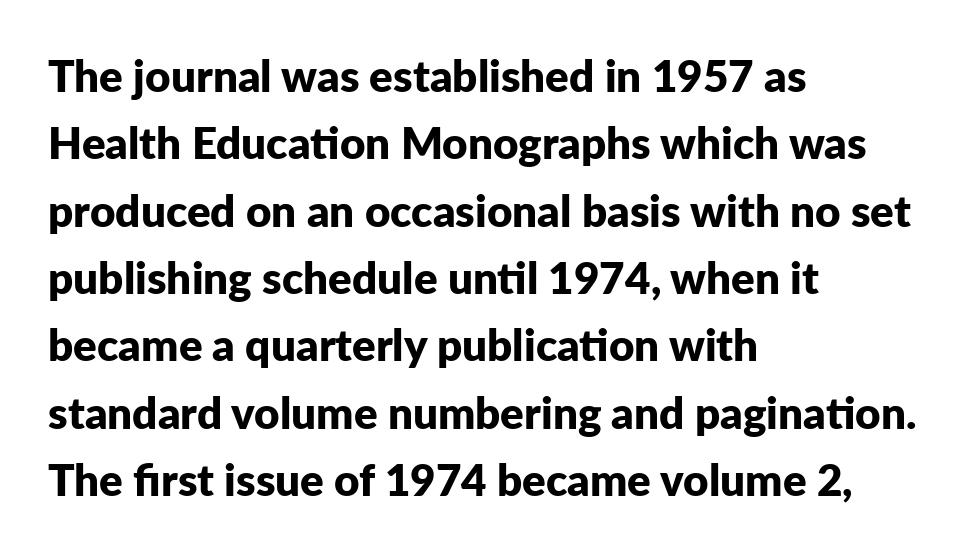
{"serif": "no", "italic": "no", "bold": "yes", "weight": "bold", "width": "normal", "stroke_contrast": "low", "x_height": "medium", "monospaced": "no", "underline": "no", "align": "left", "line_spacing": "normal", "line_spacing_ratio": 1.53, "letter_spacing": "normal", "letter_spacing_em": 0.0, "glyph_px": 44}
